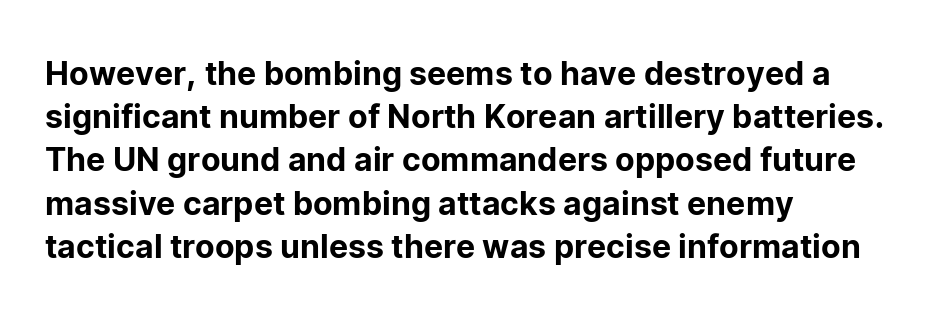
The image shows 32 px sans-serif type, upright; set left-aligned, normal line spacing (1.35x), normal letter spacing, not underlined; low stroke contrast and a medium x-height.
